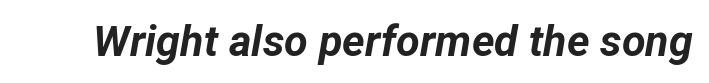
Here the designer chose a conventional face with non-uniform glyph widths. Students, note that the glyphs here touch the page at normal intervals. If you drew a line through each stem, it would be angled. This is heavy type, rendered in bold.
